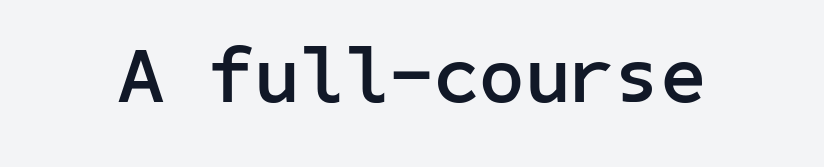
Posture: vertical. The space directly below the letters is spotless. In terms of letterform style, serifs are entirely absent. Thick stems and heavy bowls — unmistakably bold. Glyph-to-glyph distance matches everyday printed text.
